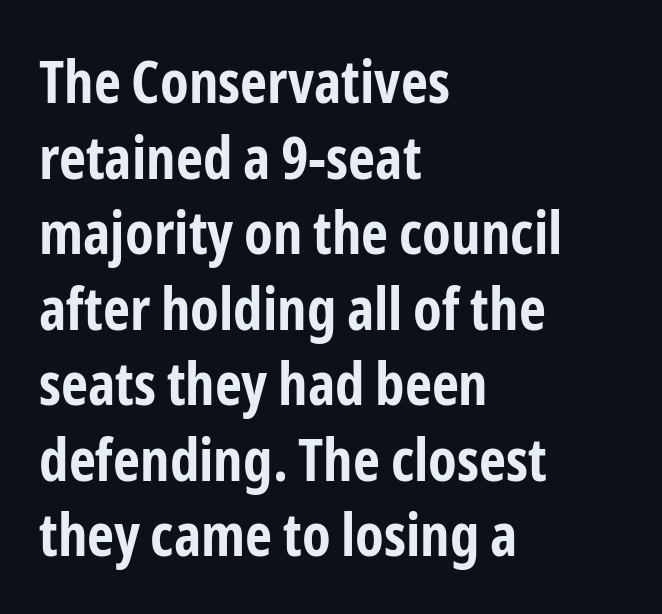
The image shows 59 px bold, condensed sans-serif type, upright; set left-aligned, normal line spacing (1.28x), normal letter spacing, not underlined; low stroke contrast and a medium x-height.
